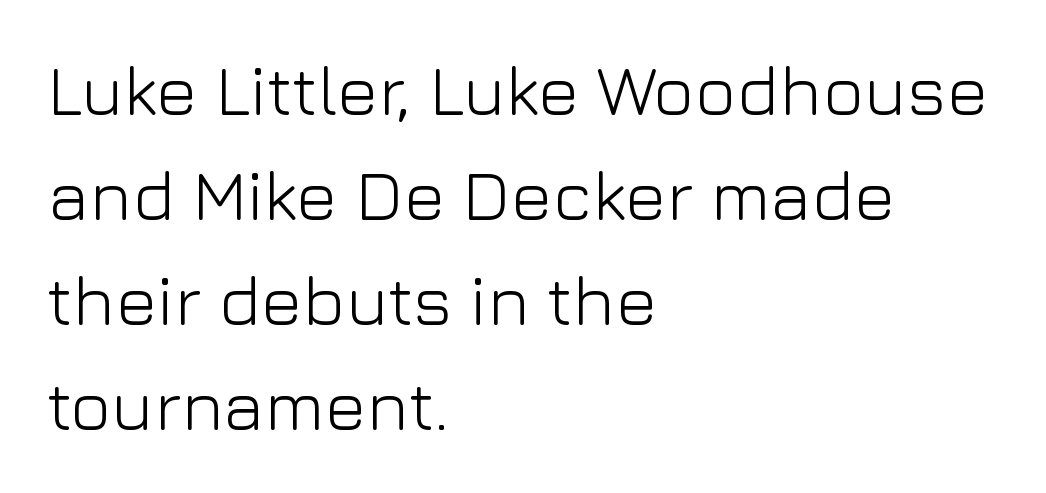
Q: Is the text bold? A: No.
Q: Is the text italic (slanted)? A: No, it is upright.
Q: Is the typeface a serif or a sans-serif typeface? A: Sans-serif.
Q: Is the text underlined? A: No.
Q: How is the paragraph aligned? A: Left-aligned.
Q: Is the spacing between letters normal or unusually wide? A: Normal.
Q: Is the spacing between lines tight, normal or loose? A: Normal.
Q: Width (condensed, normal, or wide)? A: Normal.
Q: Stroke contrast? A: Low.
Q: x-height? A: Medium.
Q: Monospaced? A: No.
